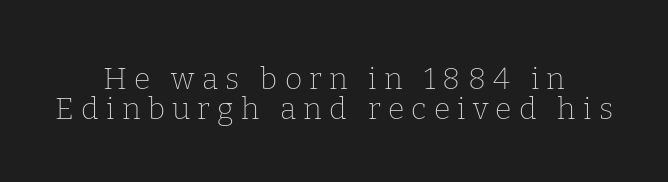
{"serif": "yes", "italic": "no", "bold": "no", "weight": "thin", "width": "normal", "stroke_contrast": "low", "x_height": "medium", "monospaced": "no", "underline": "no", "align": "center", "line_spacing": "tight", "line_spacing_ratio": 1.0, "letter_spacing": "wide", "letter_spacing_em": 0.24, "glyph_px": 30}
